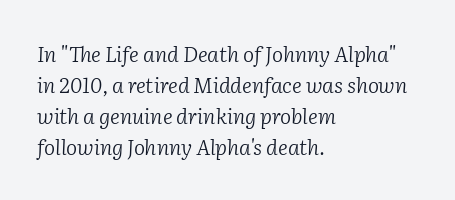
{"italic": "yes", "lean": "right", "slant_degrees": 2, "bold": "no", "underline": "no", "align": "left", "line_spacing": "normal", "line_spacing_ratio": 1.48, "letter_spacing": "normal", "letter_spacing_em": 0.0, "glyph_px": 21}
